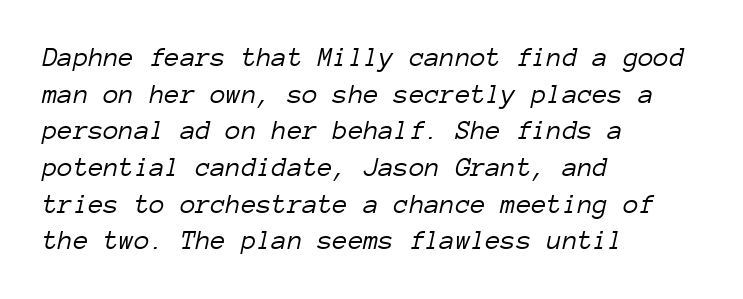
The image shows 28 px light type, italic (leaning right), monospaced; set left-aligned, normal line spacing (1.31x), normal letter spacing, not underlined; low stroke contrast and a medium x-height.
